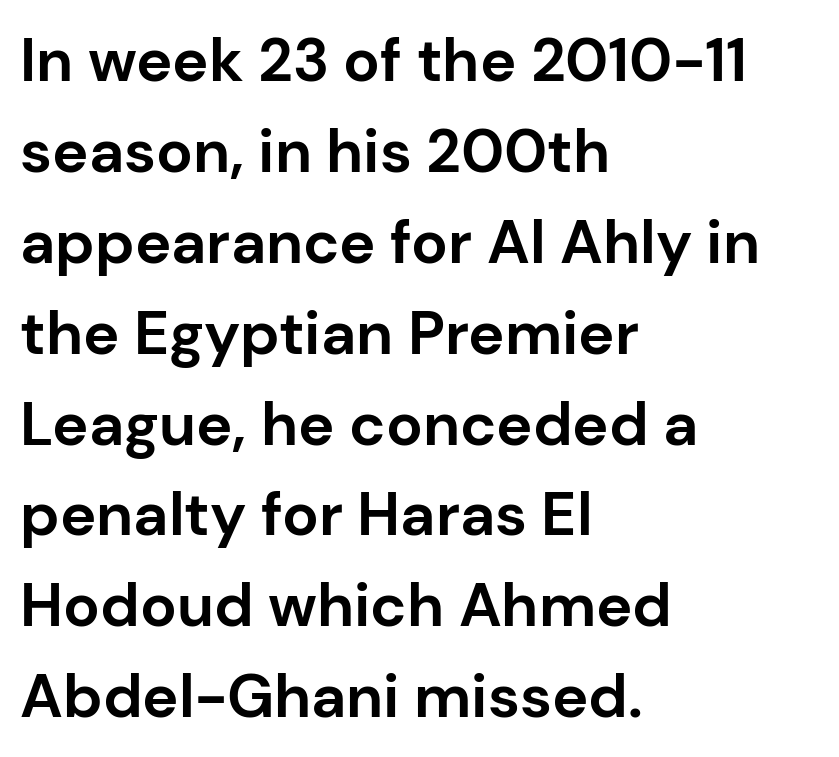
Q: Is the text bold? A: Yes.
Q: Is the text italic (slanted)? A: No, it is upright.
Q: Is the typeface a serif or a sans-serif typeface? A: Sans-serif.
Q: Is the text underlined? A: No.
Q: How is the paragraph aligned? A: Left-aligned.
Q: Is the spacing between letters normal or unusually wide? A: Normal.
Q: Is the spacing between lines tight, normal or loose? A: Normal.
Q: Width (condensed, normal, or wide)? A: Normal.
Q: Stroke contrast? A: Low.
Q: x-height? A: Medium.
Q: Monospaced? A: No.
